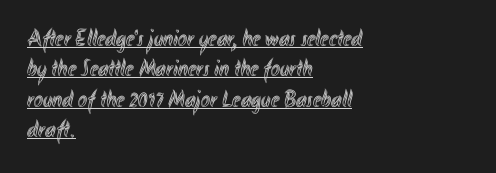
These lines stack with their left ends in a neat column. Glance below the letters and you will spot a drawn line. The line-height multiplier appears to be the usual default. Glyph-to-glyph distance matches everyday printed text.
